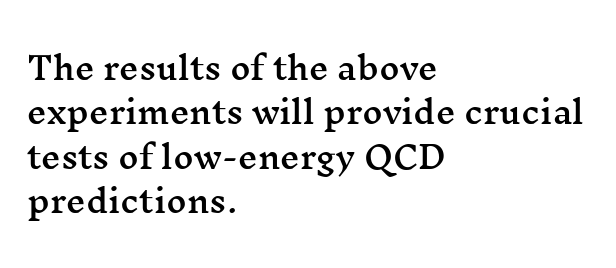
The image shows 31 px wide serif type, upright; set left-aligned, normal line spacing (1.43x), normal letter spacing, not underlined; medium stroke contrast and a medium x-height.
